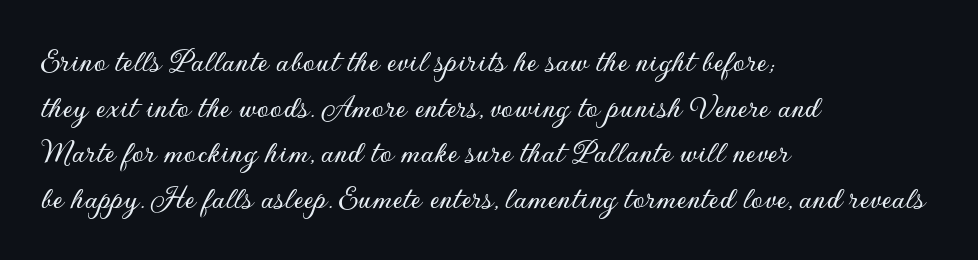
Q: Is the text italic (slanted)? A: Yes.
Q: Is the typeface a serif or a sans-serif typeface? A: Sans-serif.
Q: Is the text underlined? A: No.
Q: How is the paragraph aligned? A: Left-aligned.
Q: Is the spacing between letters normal or unusually wide? A: Normal.
Q: Is the spacing between lines tight, normal or loose? A: Normal.
Q: Width (condensed, normal, or wide)? A: Normal.
Q: Stroke contrast? A: Low.
Q: x-height? A: Small.
Q: Monospaced? A: No.
